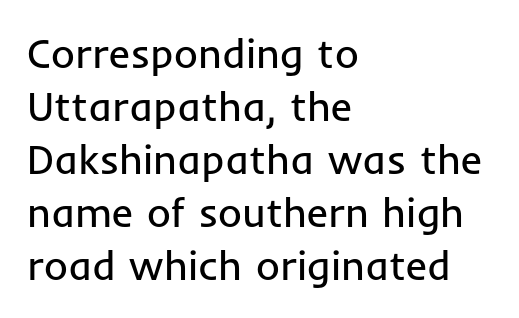
{"serif": "no", "italic": "no", "bold": "no", "weight": "regular", "width": "normal", "stroke_contrast": "low", "x_height": "medium", "monospaced": "no", "underline": "no", "align": "left", "line_spacing": "normal", "line_spacing_ratio": 1.29, "letter_spacing": "normal", "letter_spacing_em": 0.0, "glyph_px": 41}
